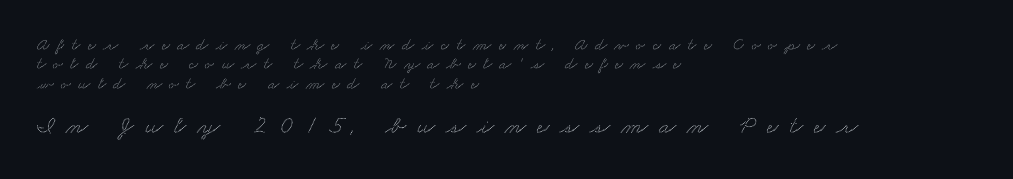
This rendering features lettering with no underline. Reading down the block, your eye returns to a fixed left position each line. Size contrast runs from small at the top to large at the bottom. Tracking here is generous; glyphs stand well apart from one another. Tightly led — the rows are bunched.
